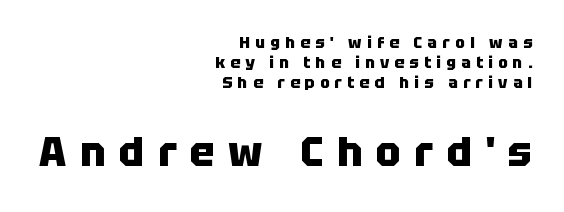
Q: Is the text bold? A: Yes.
Q: Is the text italic (slanted)? A: No, it is upright.
Q: Is the typeface a serif or a sans-serif typeface? A: Sans-serif.
Q: Is the text underlined? A: No.
Q: How is the paragraph aligned? A: Right-aligned.
Q: Is the spacing between letters normal or unusually wide? A: Unusually wide.
Q: Is the spacing between lines tight, normal or loose? A: Normal.
Q: Which block of text is set in a larger size, the first (top) or the second (bottom)? A: The second (bottom) one.
Q: Width (condensed, normal, or wide)? A: Normal.
Q: Stroke contrast? A: Low.
Q: x-height? A: Large.
Q: Monospaced? A: No.
